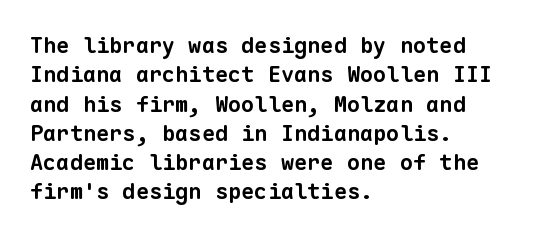
The image shows 22 px bold type; set left-aligned, normal line spacing (1.33x), normal letter spacing, not underlined.
